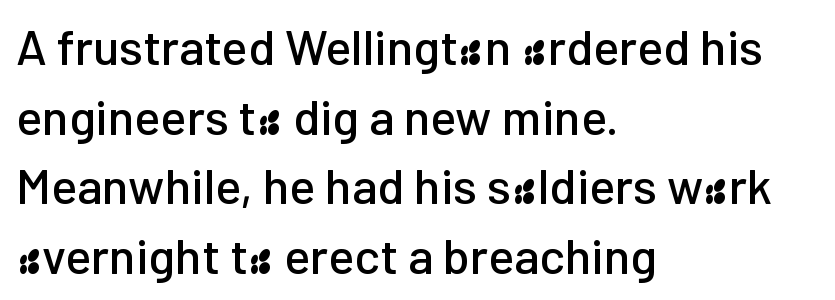
The image shows 49 px sans-serif type, upright; set left-aligned, normal line spacing (1.42x), normal letter spacing, not underlined; low stroke contrast and a medium x-height.
